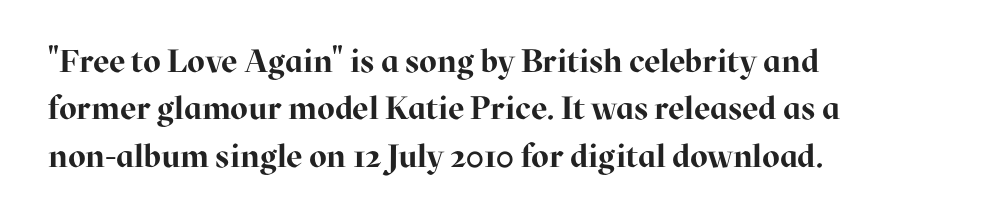
The image shows 32 px bold serif type, upright; set left-aligned, normal line spacing (1.48x), normal letter spacing, not underlined; high stroke contrast and a medium x-height.
